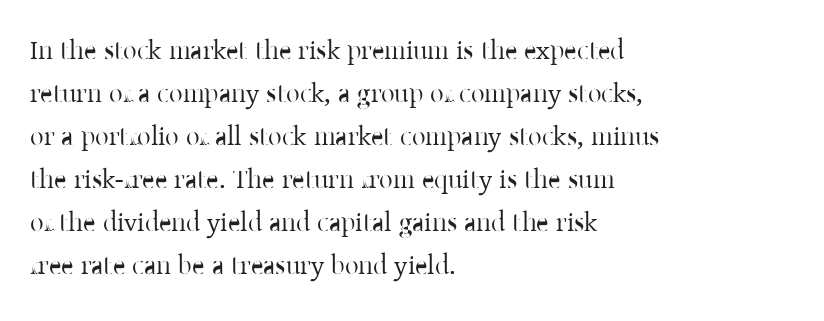
Line beginnings align vertically; line endings do not. Quick note: not italic, upright. No chunkiness to these letters — they're not bold. Default kerning and tracking; the words read as compact shapes.
